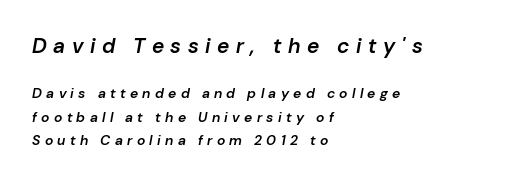
{"italic": "yes", "lean": "right", "slant_degrees": 10, "bold": "semi", "underline": "no", "align": "left", "line_spacing": "normal", "line_spacing_ratio": 1.68, "letter_spacing": "wide", "letter_spacing_em": 0.31, "larger_block": "first", "size_ratio": 1.5, "glyph_px": 21}
